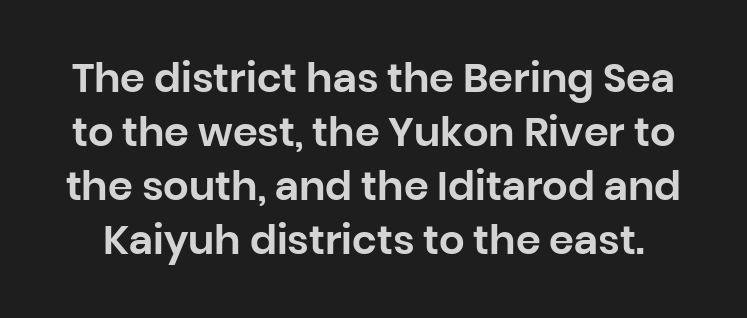
Q: Is the text italic (slanted)? A: No, it is upright.
Q: Is the typeface a serif or a sans-serif typeface? A: Sans-serif.
Q: Is the text underlined? A: No.
Q: Is the spacing between letters normal or unusually wide? A: Normal.
Q: Is the spacing between lines tight, normal or loose? A: Normal.
Q: Width (condensed, normal, or wide)? A: Normal.
Q: Stroke contrast? A: Low.
Q: x-height? A: Large.
Q: Monospaced? A: No.
